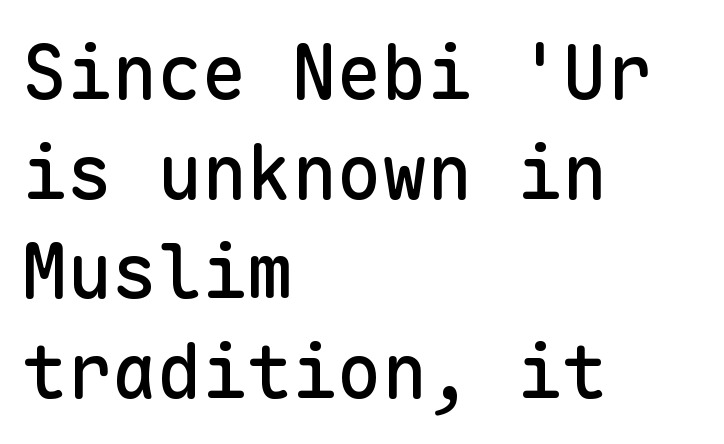
Q: Is the text italic (slanted)? A: No, it is upright.
Q: Is the typeface a serif or a sans-serif typeface? A: Sans-serif.
Q: Is the text underlined? A: No.
Q: How is the paragraph aligned? A: Left-aligned.
Q: Is the spacing between letters normal or unusually wide? A: Normal.
Q: Is the spacing between lines tight, normal or loose? A: Normal.
Q: Width (condensed, normal, or wide)? A: Normal.
Q: Stroke contrast? A: Low.
Q: x-height? A: Medium.
Q: Monospaced? A: Yes.
